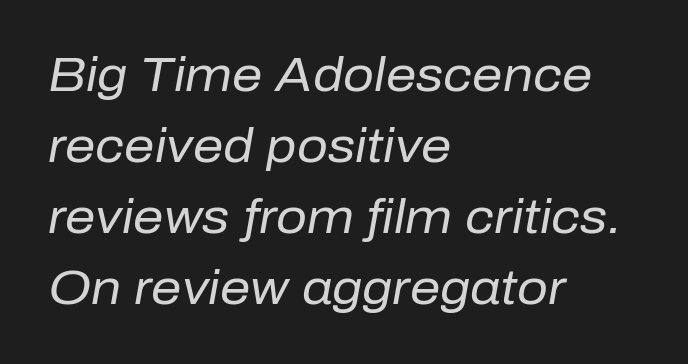
The image shows 48 px regular-weight type, italic (leaning right); set left-aligned, normal line spacing (1.48x), normal letter spacing, not underlined; low stroke contrast and a medium x-height.
